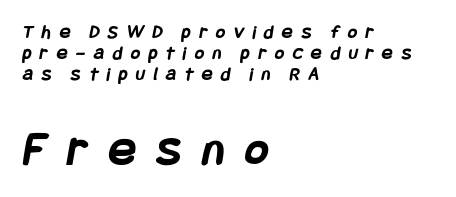
The image shows 50 px semibold, condensed sans-serif type; set left-aligned, tight line spacing (1.04x), unusually wide letter spacing (+0.43 em), not underlined; the second (bottom) block is 2.5x larger; low stroke contrast and a large x-height.
